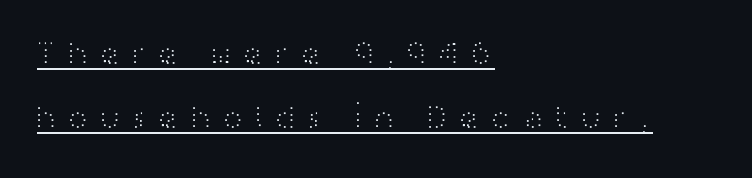
{"serif": "no", "italic": "no", "bold": "no", "weight": "light", "width": "wide", "stroke_contrast": "high", "x_height": "medium", "monospaced": "no", "underline": "yes", "align": "left", "line_spacing_ratio": 1.84, "letter_spacing": "wide", "letter_spacing_em": 0.25, "glyph_px": 35}
